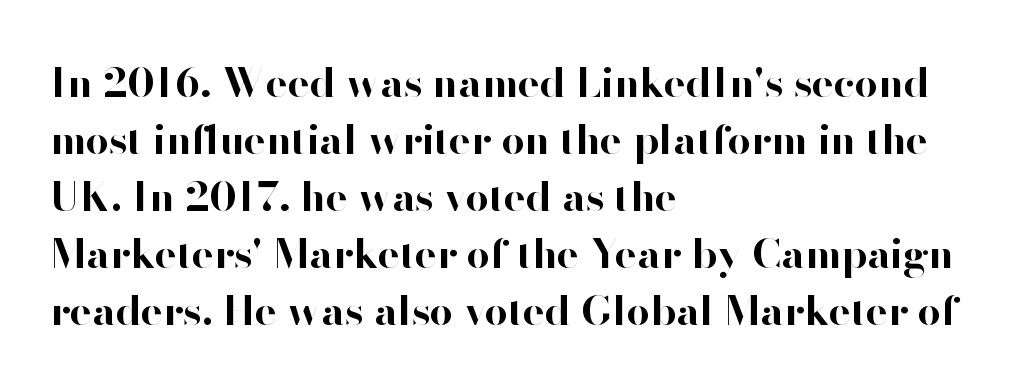
Q: Is the text bold? A: Yes.
Q: Is the text italic (slanted)? A: No, it is upright.
Q: Is the typeface a serif or a sans-serif typeface? A: Sans-serif.
Q: Is the text underlined? A: No.
Q: How is the paragraph aligned? A: Left-aligned.
Q: Is the spacing between letters normal or unusually wide? A: Normal.
Q: Is the spacing between lines tight, normal or loose? A: Normal.
Q: Width (condensed, normal, or wide)? A: Normal.
Q: Stroke contrast? A: High.
Q: x-height? A: Small.
Q: Monospaced? A: No.
